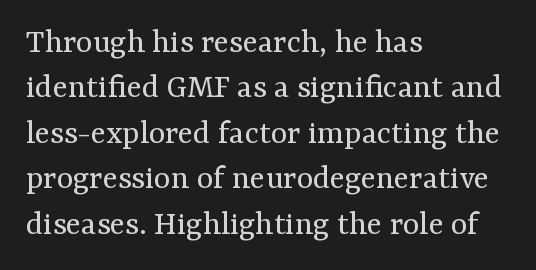
The image shows 35 px regular-weight serif type, upright; set left-aligned, normal line spacing (1.3x), normal letter spacing, not underlined; medium stroke contrast and a medium x-height.
